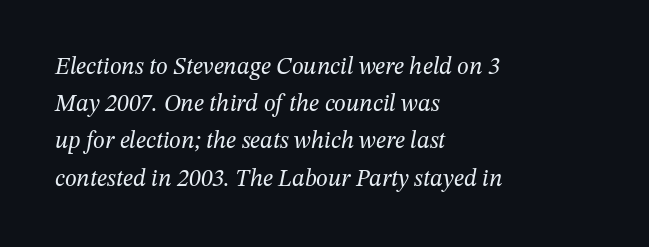
Q: Is the text bold? A: No.
Q: Is the text italic (slanted)? A: Yes, it leans right by about 12 degrees.
Q: Is the text underlined? A: No.
Q: How is the paragraph aligned? A: Left-aligned.
Q: Is the spacing between letters normal or unusually wide? A: Normal.
Q: Is the spacing between lines tight, normal or loose? A: Normal.
